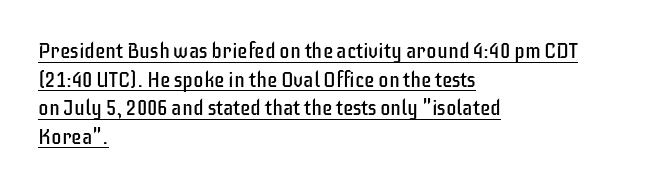
Q: Is the text bold? A: No.
Q: Is the text italic (slanted)? A: No, it is upright.
Q: Is the text underlined? A: Yes.
Q: How is the paragraph aligned? A: Left-aligned.
Q: Is the spacing between letters normal or unusually wide? A: Normal.
Q: Is the spacing between lines tight, normal or loose? A: Normal.
